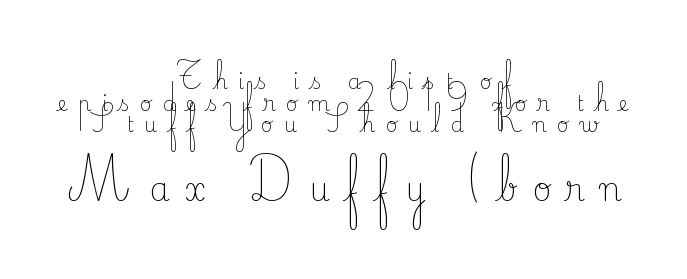
Q: Is the text bold? A: No.
Q: Is the text italic (slanted)? A: No, it is upright.
Q: Is the typeface a serif or a sans-serif typeface? A: Serif.
Q: Is the text underlined? A: No.
Q: How is the paragraph aligned? A: Centered.
Q: Is the spacing between letters normal or unusually wide? A: Unusually wide.
Q: Is the spacing between lines tight, normal or loose? A: Tight.
Q: Which block of text is set in a larger size, the first (top) or the second (bottom)? A: The second (bottom) one.
Q: Width (condensed, normal, or wide)? A: Normal.
Q: Stroke contrast? A: Low.
Q: x-height? A: Small.
Q: Monospaced? A: No.
